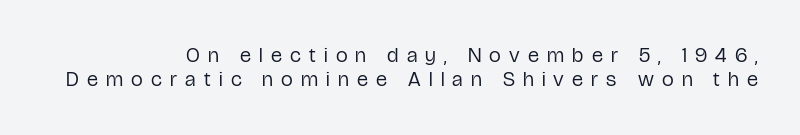
The image shows 21 px text type, upright; set right-aligned, line spacing 1.16x, unusually wide letter spacing (+0.39 em), not underlined.
